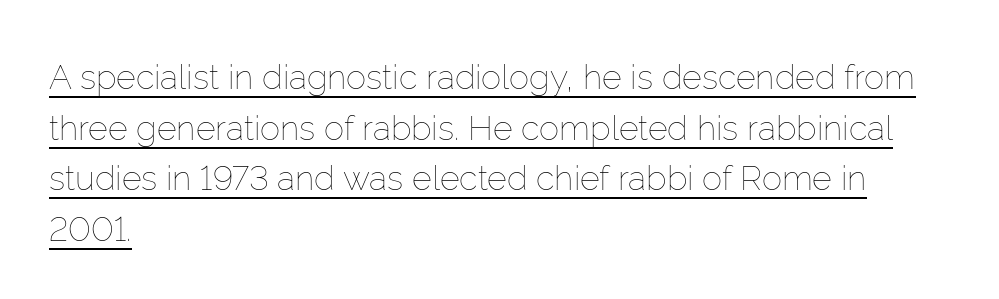
{"italic": "no", "bold": "no", "weight": "thin", "width": "normal", "stroke_contrast": "low", "x_height": "medium", "monospaced": "no", "underline": "yes", "align": "left", "line_spacing": "normal", "line_spacing_ratio": 1.49, "letter_spacing": "normal", "letter_spacing_em": 0.0, "glyph_px": 34}
